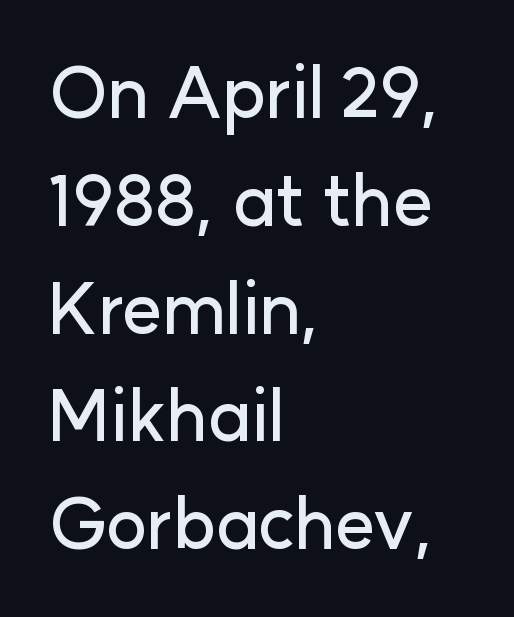
The image shows 70 px sans-serif type, upright; set left-aligned, normal line spacing (1.54x), normal letter spacing, not underlined; low stroke contrast and a medium x-height.
